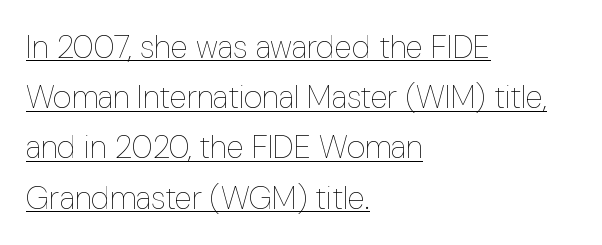
Q: Is the text bold? A: No.
Q: Is the text italic (slanted)? A: No, it is upright.
Q: Is the text underlined? A: Yes.
Q: How is the paragraph aligned? A: Left-aligned.
Q: Is the spacing between letters normal or unusually wide? A: Normal.
Q: Is the spacing between lines tight, normal or loose? A: Normal.
Q: Width (condensed, normal, or wide)? A: Condensed.
Q: Stroke contrast? A: Low.
Q: x-height? A: Medium.
Q: Monospaced? A: No.
